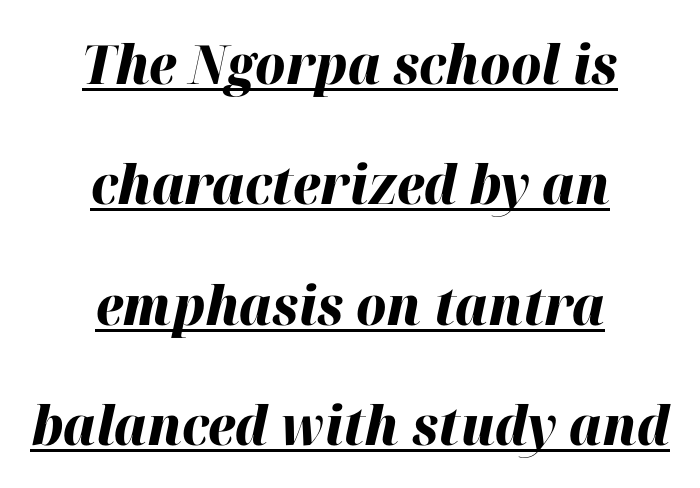
The image shows 54 px heavy type, italic (leaning right); set centered, loose line spacing (2.23x), normal letter spacing, underlined; high stroke contrast and a medium x-height.
